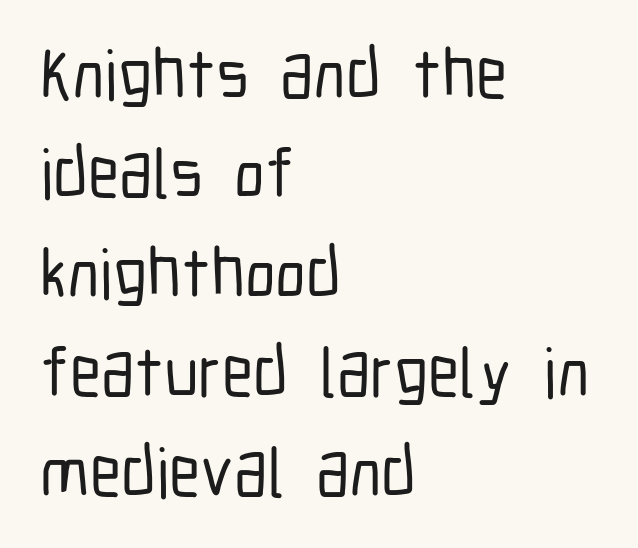
{"serif": "no", "italic": "no", "width": "condensed", "stroke_contrast": "low", "x_height": "medium", "monospaced": "no", "underline": "no", "align": "left", "line_spacing": "normal", "line_spacing_ratio": 1.42, "letter_spacing": "normal", "letter_spacing_em": 0.0, "glyph_px": 70}
